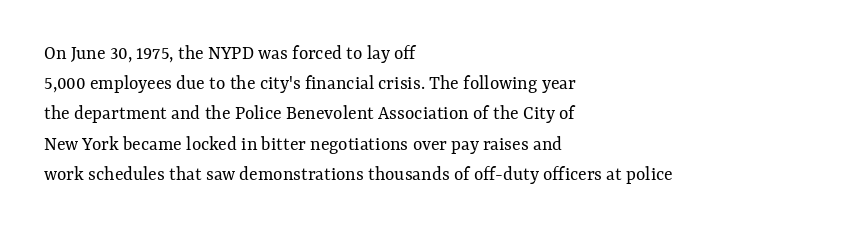
Q: Is the text bold? A: No.
Q: Is the text italic (slanted)? A: No, it is upright.
Q: Is the text underlined? A: No.
Q: How is the paragraph aligned? A: Left-aligned.
Q: Is the spacing between letters normal or unusually wide? A: Normal.
Q: Is the spacing between lines tight, normal or loose? A: Normal.
